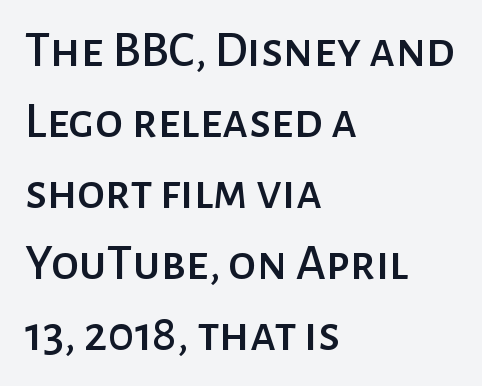
If you measured baseline to baseline, you'd find a middling distance. Alignment: flush left. Looks like regular typesetting: each glyph gets only the width it needs. The lettering holds an erect, upright posture throughout. The tracking reads as untouched default to a designer's eye.
